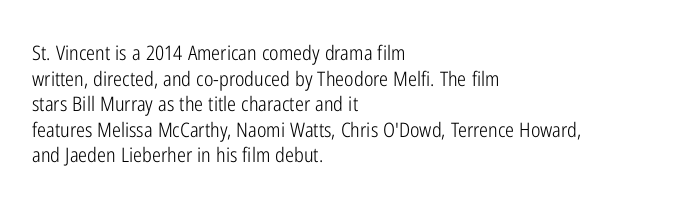
The weight would be labelled regular, book, light, or lighter still. Tall strokes in this sample are plumb rather than angled. These lines stack with their left ends in a neat column. Unmarked baselines from the first word to the last. Regular leading. A typesetter would call this zero additional tracking.
